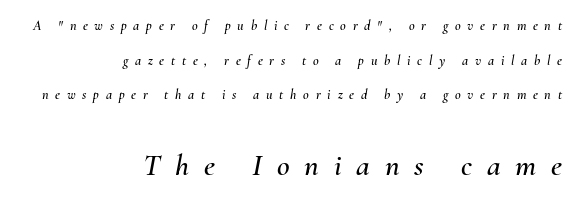
{"italic": "yes", "lean": "right", "slant_degrees": 10, "width": "normal", "stroke_contrast": "medium", "x_height": "small", "monospaced": "no", "underline": "no", "align": "right", "line_spacing": "loose", "line_spacing_ratio": 2.48, "letter_spacing": "wide", "letter_spacing_em": 0.48, "larger_block": "second", "size_ratio": 2.21, "glyph_px": 31}
